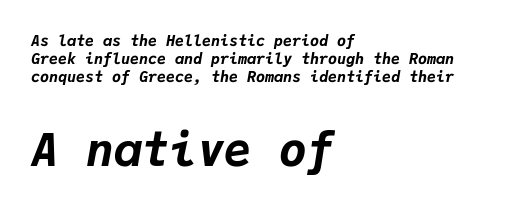
The image shows 46 px bold type, italic (leaning right), monospaced; set left-aligned, line spacing 1.2x, normal letter spacing, not underlined; the second (bottom) block is 3.07x larger; low stroke contrast and a medium x-height.
